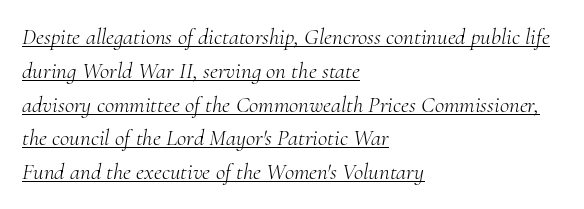
{"italic": "yes", "lean": "right", "slant_degrees": 10, "bold": "no", "underline": "yes", "align": "left", "line_spacing": "normal", "line_spacing_ratio": 1.47, "letter_spacing": "normal", "letter_spacing_em": 0.0, "glyph_px": 23}
